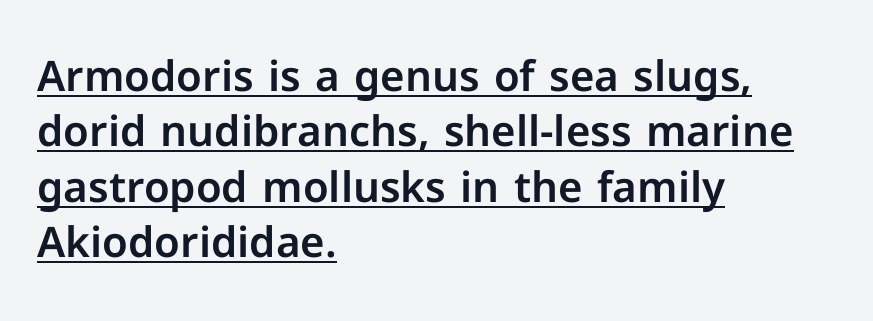
When letters stand straight like this, we call the style roman or upright. Look at the bottom of the vertical strokes: they stop flat, with no serifs. The glyphs are accompanied by a horizontal stroke just below them. The text block is weighted toward the left margin, trailing off unevenly rightward.
